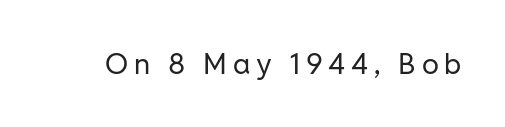
Descenders hang freely into open space. Note: no serifs on the glyphs. Think of a printed novel: that variable character pitch is what you see here. Weight class: somewhere from thin through regular.
